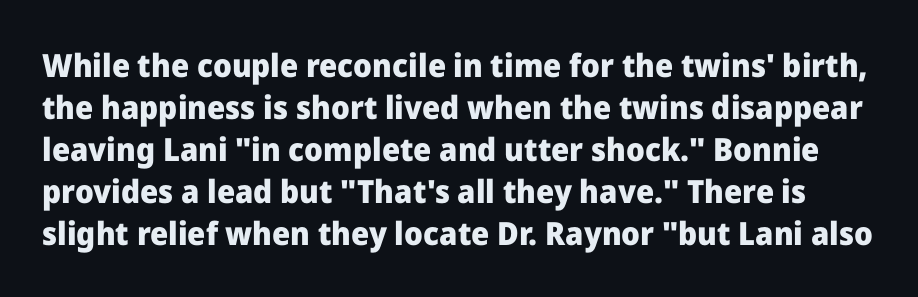
Vertical strokes here are truly vertical. Weight: bold. This rendering features lettering with no underline. Here the designer chose a conventional face with non-uniform glyph widths. The lines sit at an ordinary, default distance from one another. This rendering leaves character spacing at its baseline value.
